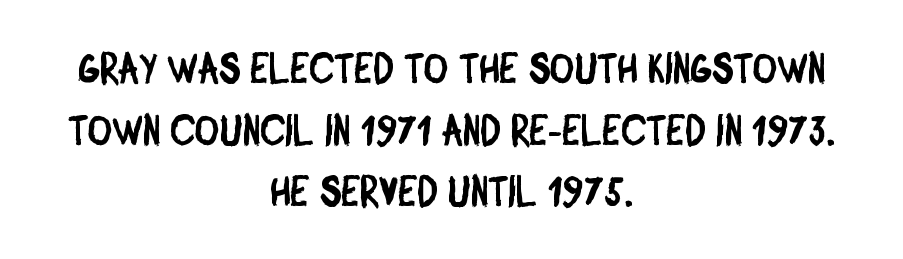
The image shows 42 px condensed sans-serif type; set centered, normal line spacing (1.47x), normal letter spacing, not underlined; low stroke contrast and a large x-height.
